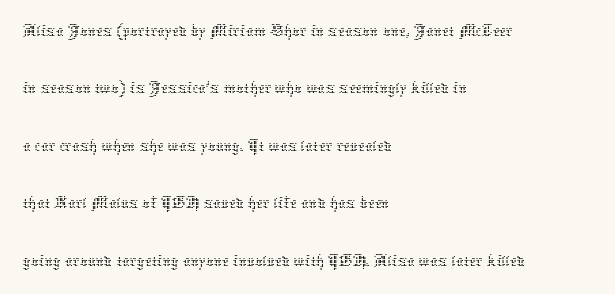
Stems here are at most as thick as an everyday book face. Is the block centered? No — it sits flush against the left margin. Letter spacing: default. Normally led — the rows are evenly, conventionally spaced.
